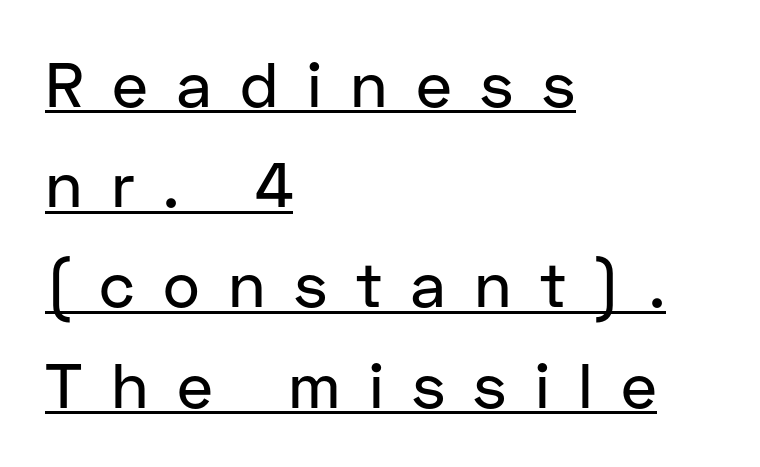
{"serif": "no", "italic": "no", "width": "normal", "stroke_contrast": "low", "x_height": "medium", "monospaced": "no", "underline": "yes", "align": "left", "line_spacing": "normal", "line_spacing_ratio": 1.59, "letter_spacing": "wide", "letter_spacing_em": 0.45, "glyph_px": 63}
